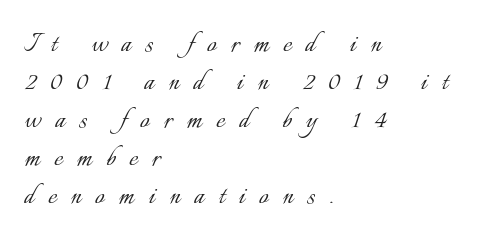
The compositor pushed each line to the left boundary. The cut favours lightness, reaching ordinary text weight at its darkest. Character widths vary here, with narrow letters taking less room than wide ones. Check the space under the baseline: it is left empty. The passage shown stacks its lines with hardly any gap.
